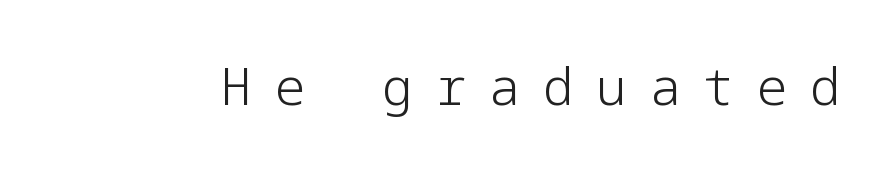
A light-to-regular cut is what we see here. A clean baseline with only descenders dipping below it. Regarding serifs, this sample does without them. Honestly, the letter spacing is so wide it's the main thing you notice. Ordinary non-slanted type is in use.
